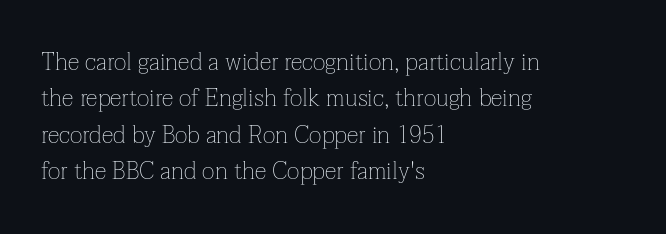
{"italic": "no", "bold": "no", "underline": "no", "align": "left", "line_spacing": "normal", "line_spacing_ratio": 1.52, "letter_spacing": "normal", "letter_spacing_em": 0.0, "glyph_px": 24}
